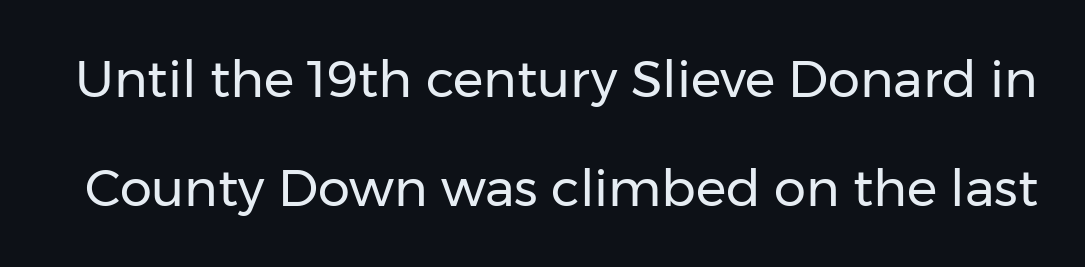
Q: Is the text bold? A: No.
Q: Is the text italic (slanted)? A: No, it is upright.
Q: Is the typeface a serif or a sans-serif typeface? A: Sans-serif.
Q: Is the text underlined? A: No.
Q: Is the spacing between letters normal or unusually wide? A: Normal.
Q: Is the spacing between lines tight, normal or loose? A: Loose.
Q: Width (condensed, normal, or wide)? A: Normal.
Q: Stroke contrast? A: Low.
Q: x-height? A: Medium.
Q: Monospaced? A: No.
